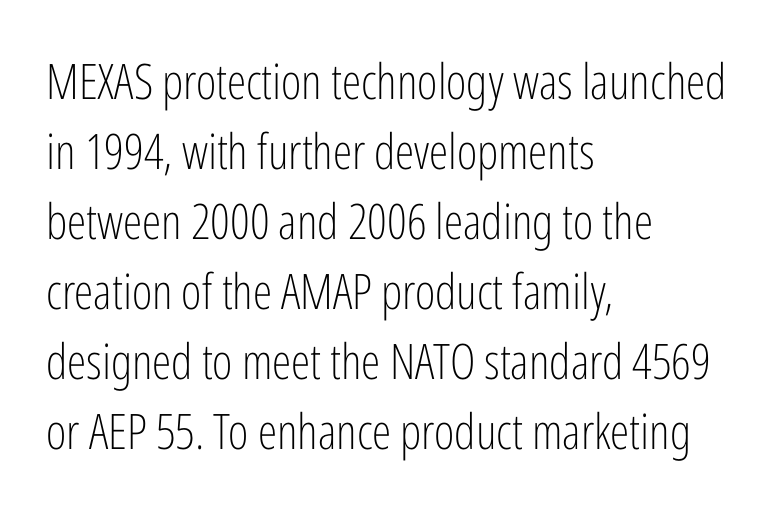
The image shows 49 px light, condensed sans-serif type, upright; set left-aligned, normal line spacing (1.43x), normal letter spacing, not underlined; low stroke contrast and a medium x-height.
